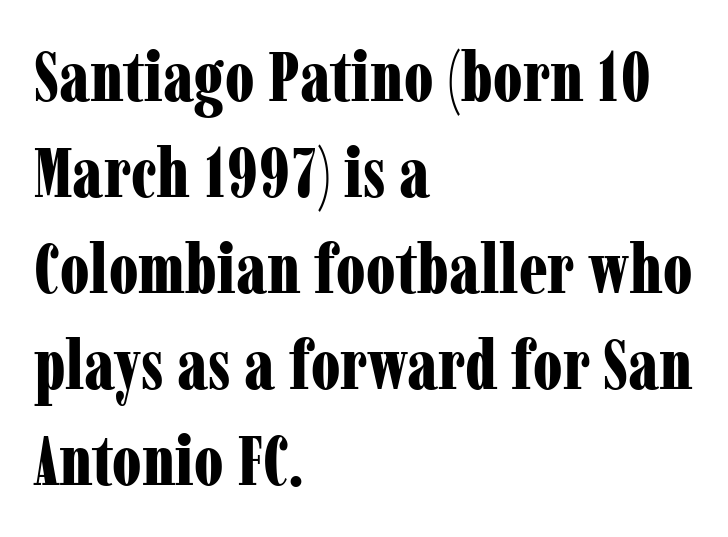
The image shows 70 px bold, condensed serif type, upright; set left-aligned, normal line spacing (1.37x), normal letter spacing, not underlined; low stroke contrast and a medium x-height.
